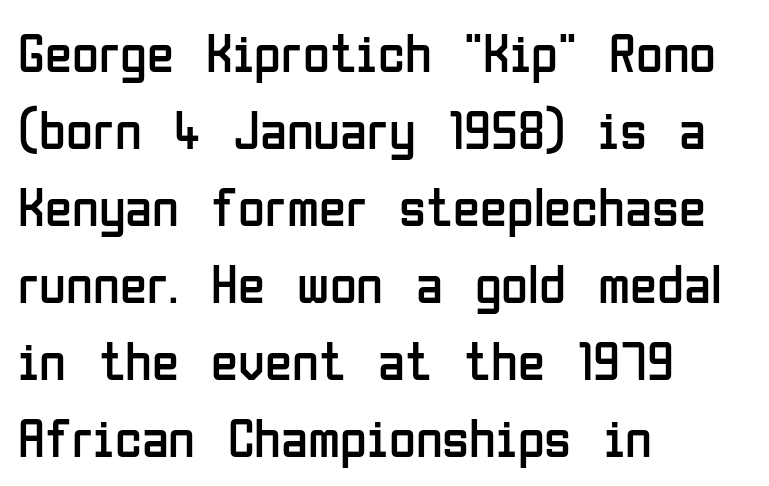
Q: Is the text bold? A: No.
Q: Is the text italic (slanted)? A: No, it is upright.
Q: Is the typeface a serif or a sans-serif typeface? A: Sans-serif.
Q: Is the text underlined? A: No.
Q: How is the paragraph aligned? A: Left-aligned.
Q: Is the spacing between letters normal or unusually wide? A: Normal.
Q: Is the spacing between lines tight, normal or loose? A: Normal.
Q: Width (condensed, normal, or wide)? A: Condensed.
Q: Stroke contrast? A: Low.
Q: x-height? A: Medium.
Q: Monospaced? A: No.
